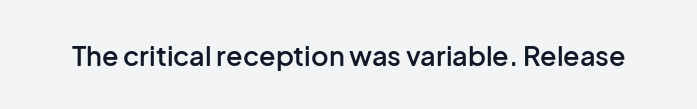
Honestly, the letter spacing is just normal — you wouldn't notice it. Only glyphs here, with clear space below each row. The typography opts for an upright posture over an oblique one. Set as a demibold, roughly 600 on the weight scale.
